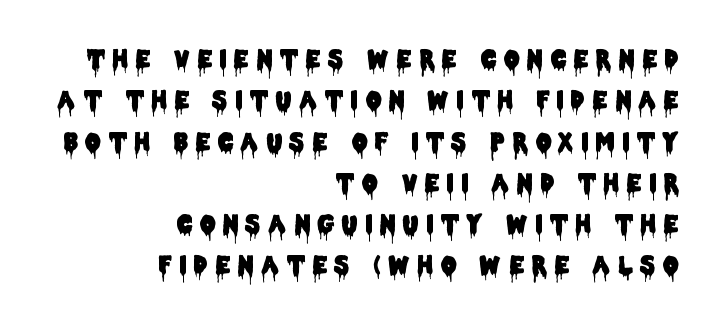
The type sits square on the baseline with zero lean. The passage shown has open, widely tracked lettering throughout. Beneath every word, the page is bare. The passage is arranged like a letterhead date or caption credit — flush right.
